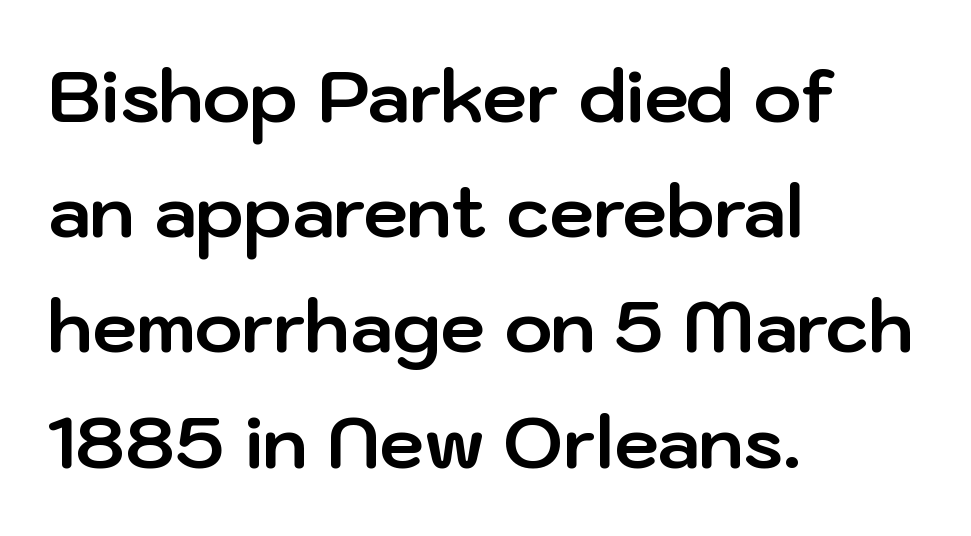
{"serif": "no", "italic": "no", "bold": "yes", "weight": "bold", "width": "normal", "stroke_contrast": "low", "x_height": "medium", "monospaced": "no", "underline": "no", "align": "left", "line_spacing": "normal", "line_spacing_ratio": 1.6, "letter_spacing": "normal", "letter_spacing_em": 0.0, "glyph_px": 72}
